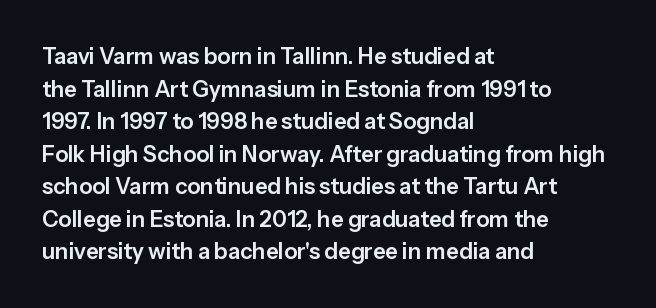
The string is rendered with underlining switched off. Successive baselines arrive at the customary interval. The paragraph shown leans on its left margin. Do the letters lean? They stand straight. The passage shown has conventional tracking throughout.
